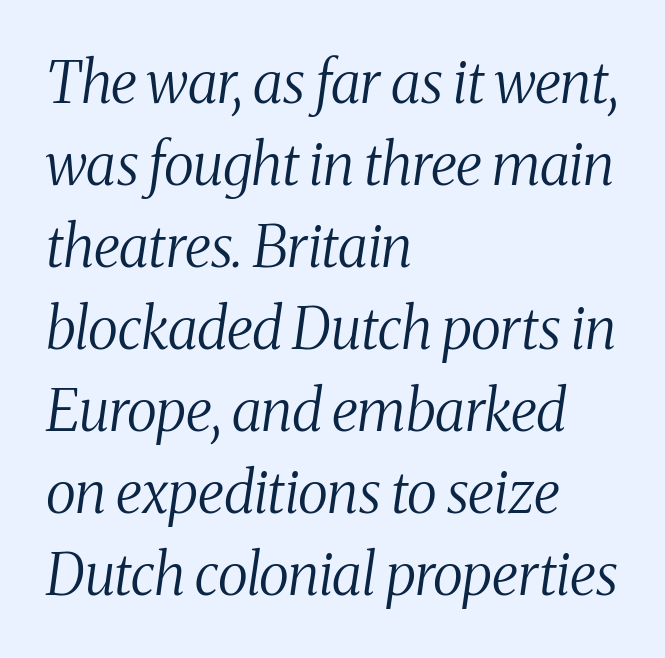
{"serif": "yes", "italic": "yes", "lean": "right", "slant_degrees": 8, "bold": "no", "weight": "regular", "width": "condensed", "stroke_contrast": "medium", "x_height": "medium", "monospaced": "no", "underline": "no", "align": "left", "line_spacing": "normal", "line_spacing_ratio": 1.44, "letter_spacing": "normal", "letter_spacing_em": 0.0, "glyph_px": 57}
